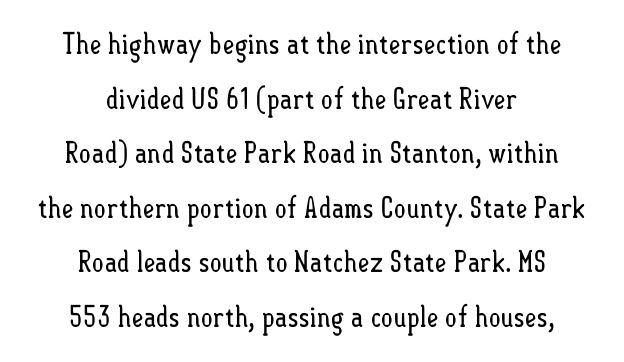
{"italic": "no", "bold": "no", "weight": "regular", "width": "condensed", "stroke_contrast": "low", "x_height": "small", "monospaced": "no", "underline": "no", "align": "center", "line_spacing_ratio": 1.88, "letter_spacing": "normal", "letter_spacing_em": 0.0, "glyph_px": 29}
